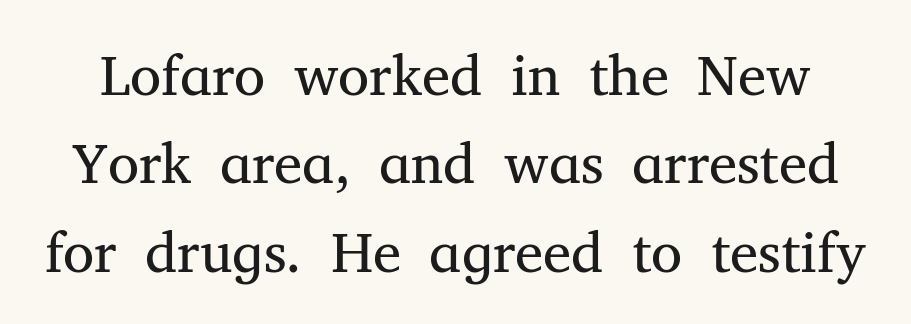
What stands out about the letter spacing? Nothing — it is the standard amount. Each row of text sits above clean, open space. These lines are rendered in a variable-pitch font. The glyphs in this specimen are seriffed. Do the letters lean? They stand straight. Weight: not bold — regular or lighter.
